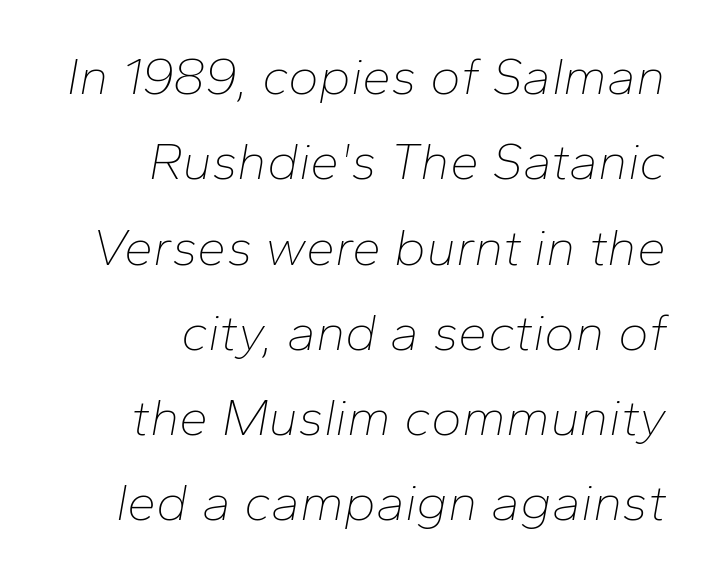
The axis of the letterforms is tilted away from vertical. Does extra space separate the letters? No, they use regular spacing. Unmarked baselines from the first word to the last. In terms of leading, this rendering sits right in the middle. The weight would be labelled regular, book, light, or lighter still. Note the varied advance widths — an 'i' is clearly narrower than an 'm'.
